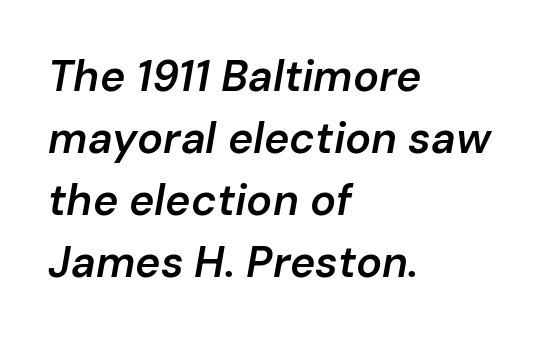
Line beginnings align vertically; line endings do not. The rows are spaced the way most documents space them. A semibold gives these letters moderate extra thickness, short of bold. Glance below the letters and you will spot only blank space. It's the slanting kind of type.
